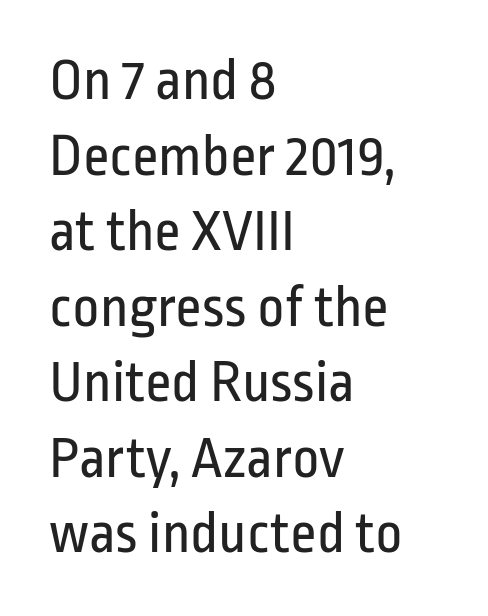
Q: Is the text bold? A: No.
Q: Is the text italic (slanted)? A: No, it is upright.
Q: Is the typeface a serif or a sans-serif typeface? A: Sans-serif.
Q: Is the text underlined? A: No.
Q: How is the paragraph aligned? A: Left-aligned.
Q: Is the spacing between letters normal or unusually wide? A: Normal.
Q: Is the spacing between lines tight, normal or loose? A: Normal.
Q: Width (condensed, normal, or wide)? A: Condensed.
Q: Stroke contrast? A: Low.
Q: x-height? A: Medium.
Q: Monospaced? A: No.
